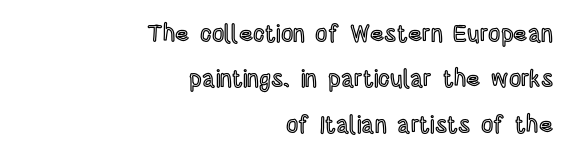
How are the letters spaced? Ordinarily, with no added tracking. Beneath every word, the page is bare. Notice how the stems are strictly vertical — no italics here. Horizontal alignment here is rightward, an uncommon choice for prose.
